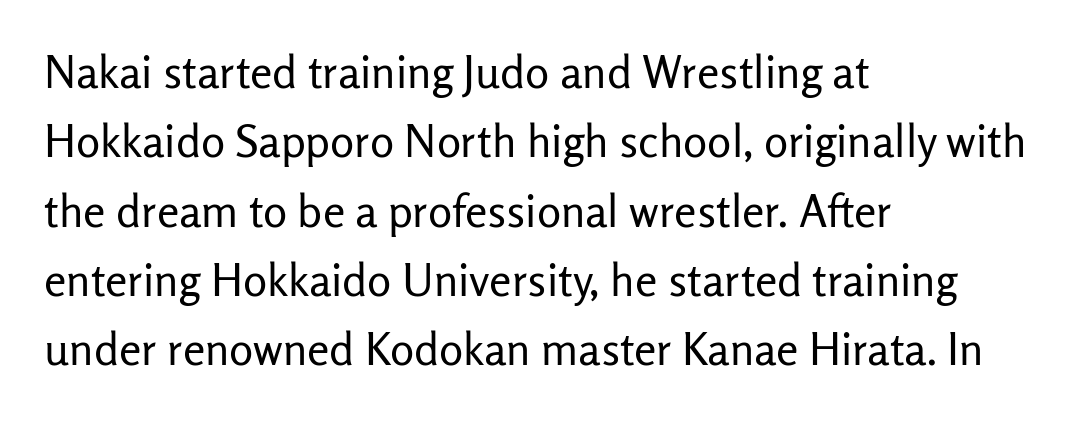
Tracking value appears to be zero — textbook default spacing. Each new line begins a customary step beneath the previous one. The letters look calm and open, with moderate or lighter stems. The gap between lines stays unmarked.
